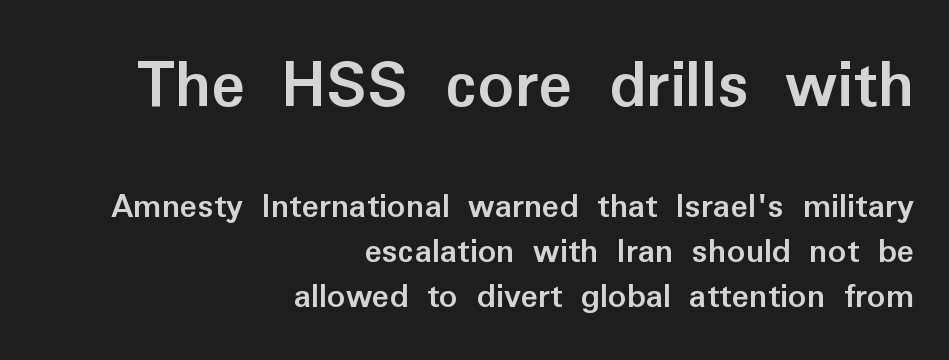
{"serif": "no", "italic": "no", "bold": "yes", "weight": "semibold", "width": "normal", "stroke_contrast": "low", "x_height": "medium", "monospaced": "no", "underline": "no", "align": "right", "line_spacing": "normal", "line_spacing_ratio": 1.25, "letter_spacing": "normal", "letter_spacing_em": 0.0, "larger_block": "first", "size_ratio": 1.97, "glyph_px": 71}
